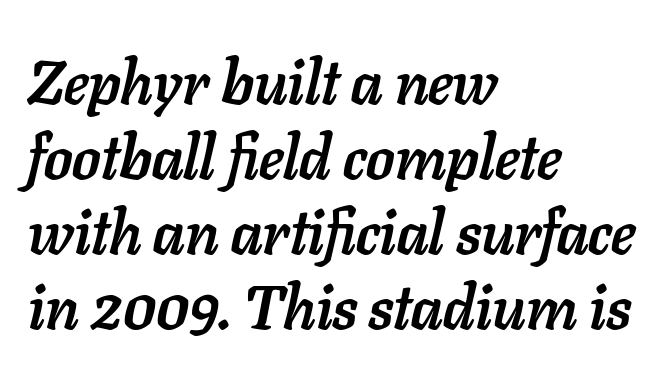
Q: Is the text bold? A: Yes.
Q: Is the text italic (slanted)? A: Yes, it leans right by about 11 degrees.
Q: Is the text underlined? A: No.
Q: How is the paragraph aligned? A: Left-aligned.
Q: Is the spacing between letters normal or unusually wide? A: Normal.
Q: Width (condensed, normal, or wide)? A: Normal.
Q: Stroke contrast? A: Low.
Q: x-height? A: Medium.
Q: Monospaced? A: No.
